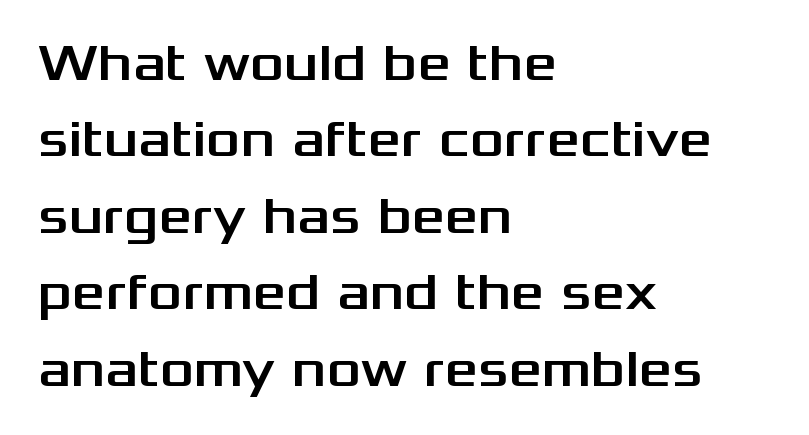
{"serif": "no", "italic": "no", "width": "wide", "stroke_contrast": "medium", "x_height": "medium", "monospaced": "no", "underline": "no", "align": "left", "line_spacing": "normal", "line_spacing_ratio": 1.47, "letter_spacing": "normal", "letter_spacing_em": 0.0, "glyph_px": 52}
